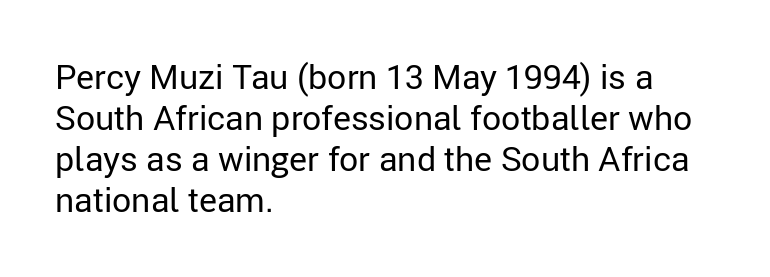
Q: Is the text bold? A: No.
Q: Is the text italic (slanted)? A: No, it is upright.
Q: Is the typeface a serif or a sans-serif typeface? A: Sans-serif.
Q: Is the text underlined? A: No.
Q: How is the paragraph aligned? A: Left-aligned.
Q: Is the spacing between letters normal or unusually wide? A: Normal.
Q: Width (condensed, normal, or wide)? A: Normal.
Q: Stroke contrast? A: Low.
Q: x-height? A: Medium.
Q: Monospaced? A: No.
